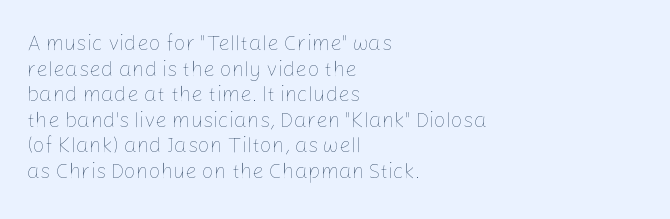
Q: Is the text bold? A: No.
Q: Is the text italic (slanted)? A: No, it is upright.
Q: Is the text underlined? A: No.
Q: How is the paragraph aligned? A: Left-aligned.
Q: Is the spacing between letters normal or unusually wide? A: Normal.
